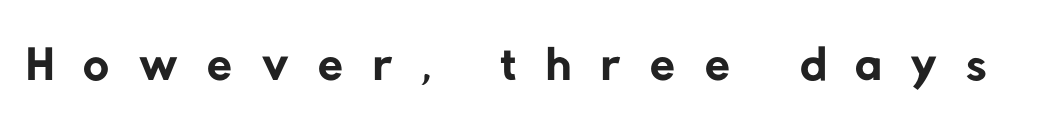
{"serif": "no", "bold": "no", "weight": "regular", "width": "normal", "stroke_contrast": "low", "x_height": "medium", "monospaced": "no", "underline": "no", "letter_spacing": "wide", "letter_spacing_em": 0.41, "glyph_px": 72}
